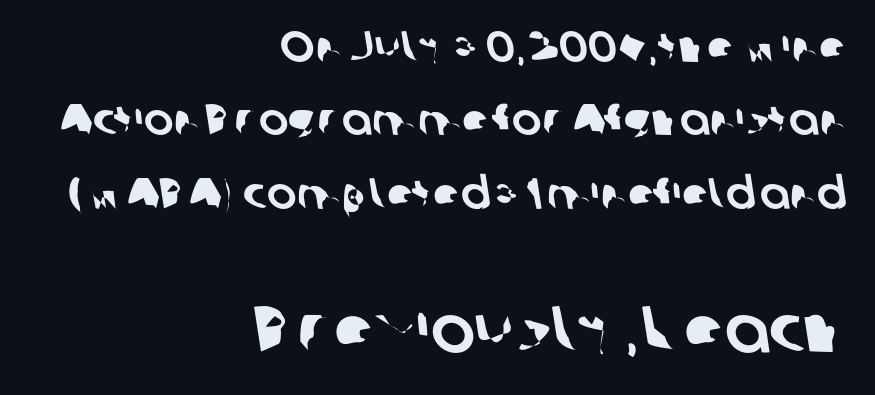
Q: Is the typeface a serif or a sans-serif typeface? A: Sans-serif.
Q: Is the text underlined? A: No.
Q: How is the paragraph aligned? A: Right-aligned.
Q: Is the spacing between letters normal or unusually wide? A: Normal.
Q: Is the spacing between lines tight, normal or loose? A: Normal.
Q: Which block of text is set in a larger size, the first (top) or the second (bottom)? A: The second (bottom) one.
Q: Width (condensed, normal, or wide)? A: Normal.
Q: Stroke contrast? A: Low.
Q: x-height? A: Medium.
Q: Monospaced? A: No.
